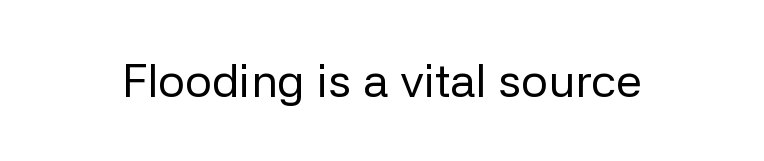
Check under the words: just untouched page. Compared with typical body copy, the letter spacing here is the same. A typesetter would call this proportional, since set widths differ per character. Vertical stems look standard width or narrower in stroke.
